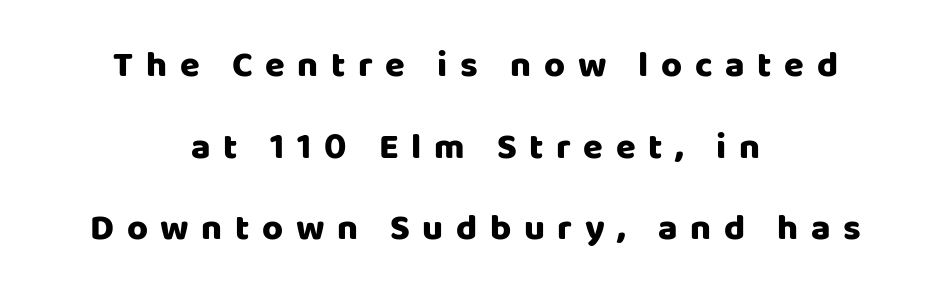
{"serif": "no", "italic": "no", "bold": "yes", "weight": "heavy", "width": "normal", "stroke_contrast": "low", "x_height": "large", "monospaced": "no", "underline": "no", "align": "center", "line_spacing": "loose", "line_spacing_ratio": 2.27, "letter_spacing": "wide", "letter_spacing_em": 0.35, "glyph_px": 36}
